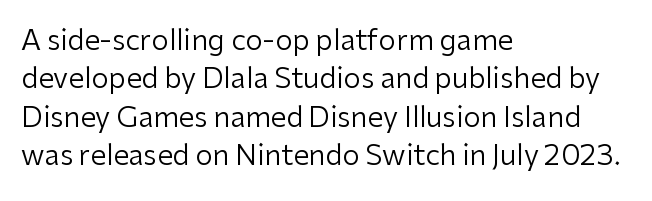
Q: Is the text bold? A: No.
Q: Is the text italic (slanted)? A: No, it is upright.
Q: Is the typeface a serif or a sans-serif typeface? A: Sans-serif.
Q: Is the text underlined? A: No.
Q: How is the paragraph aligned? A: Left-aligned.
Q: Is the spacing between letters normal or unusually wide? A: Normal.
Q: Is the spacing between lines tight, normal or loose? A: Normal.
Q: Width (condensed, normal, or wide)? A: Normal.
Q: Stroke contrast? A: Low.
Q: x-height? A: Medium.
Q: Monospaced? A: No.
